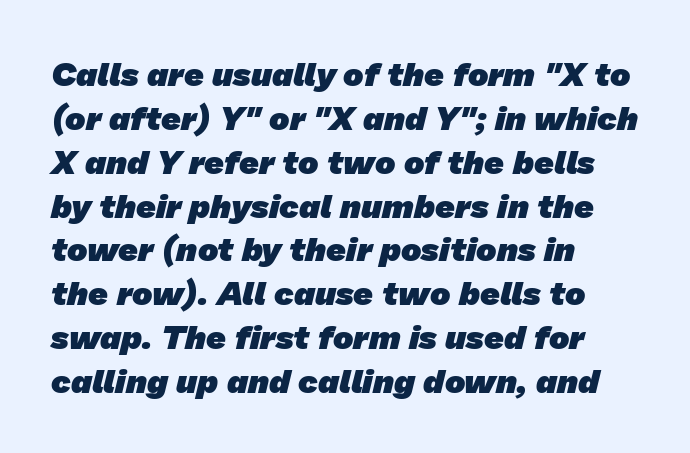
Q: Is the text bold? A: Yes.
Q: Is the typeface a serif or a sans-serif typeface? A: Sans-serif.
Q: Is the text underlined? A: No.
Q: How is the paragraph aligned? A: Left-aligned.
Q: Is the spacing between letters normal or unusually wide? A: Normal.
Q: Is the spacing between lines tight, normal or loose? A: Normal.
Q: Width (condensed, normal, or wide)? A: Normal.
Q: Stroke contrast? A: Low.
Q: x-height? A: Medium.
Q: Monospaced? A: No.
